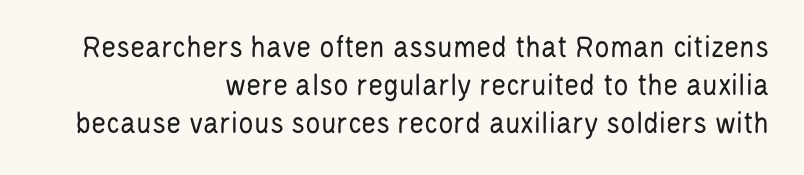
Q: Is the text bold? A: No.
Q: Is the text italic (slanted)? A: No, it is upright.
Q: Is the typeface a serif or a sans-serif typeface? A: Sans-serif.
Q: Is the text underlined? A: No.
Q: How is the paragraph aligned? A: Right-aligned.
Q: Is the spacing between letters normal or unusually wide? A: Normal.
Q: Width (condensed, normal, or wide)? A: Condensed.
Q: Stroke contrast? A: Low.
Q: x-height? A: Large.
Q: Monospaced? A: No.
